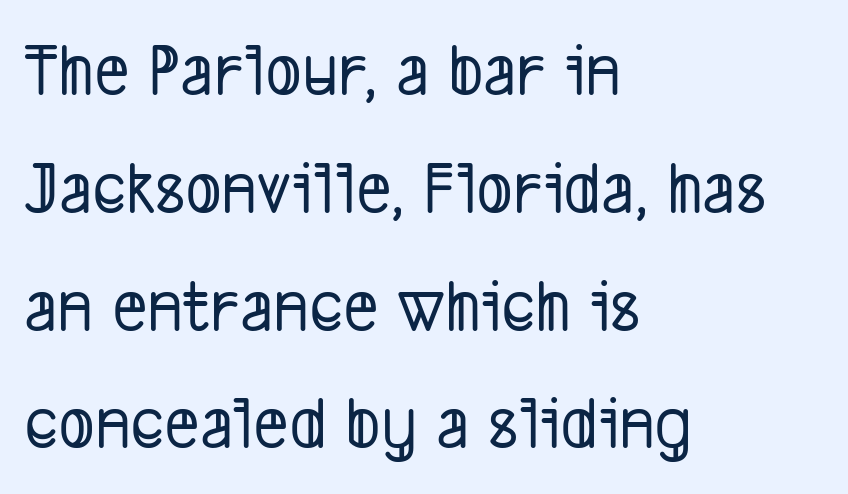
Character widths vary here, with narrow letters taking less room than wide ones. A classic flush-left, rag-right setting is used for this passage. The gaps between neighbouring characters are ordinary and unremarkable. Baseline-to-baseline distance is the conventional proportion of letter height. Nope, no serifs anywhere on these letters. Each row of text sits above clean, open space.
